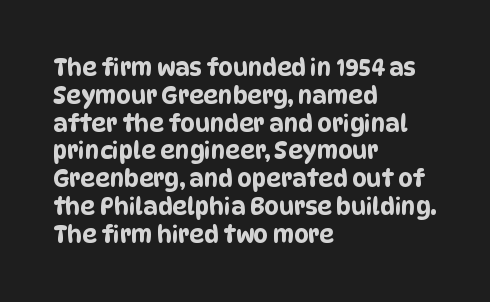
{"underline": "no", "align": "left", "line_spacing_ratio": 1.21, "letter_spacing": "normal", "letter_spacing_em": 0.0, "glyph_px": 23}
